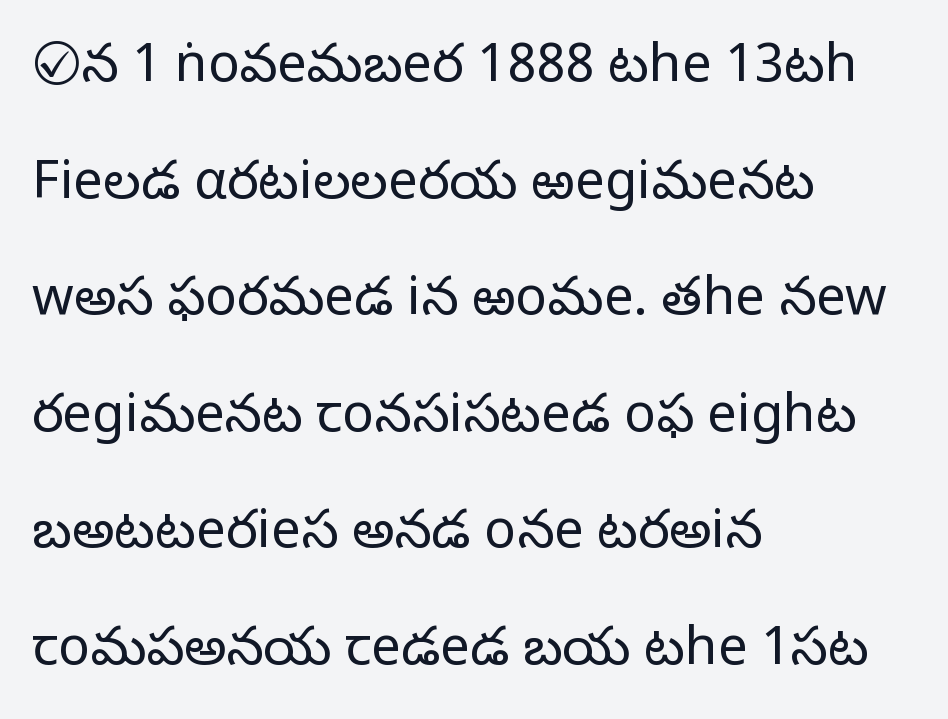
Q: Is the text bold? A: No.
Q: Is the text italic (slanted)? A: No, it is upright.
Q: Is the typeface a serif or a sans-serif typeface? A: Sans-serif.
Q: Is the text underlined? A: No.
Q: How is the paragraph aligned? A: Left-aligned.
Q: Is the spacing between letters normal or unusually wide? A: Normal.
Q: Is the spacing between lines tight, normal or loose? A: Loose.
Q: Width (condensed, normal, or wide)? A: Normal.
Q: Stroke contrast? A: Low.
Q: x-height? A: Medium.
Q: Monospaced? A: No.
